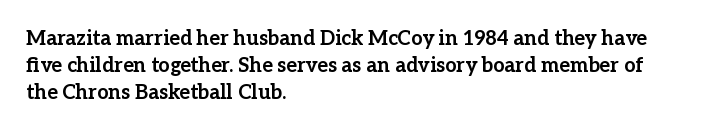
Q: Is the text bold? A: Yes.
Q: Is the text italic (slanted)? A: No, it is upright.
Q: Is the text underlined? A: No.
Q: How is the paragraph aligned? A: Left-aligned.
Q: Is the spacing between letters normal or unusually wide? A: Normal.
Q: Is the spacing between lines tight, normal or loose? A: Normal.
